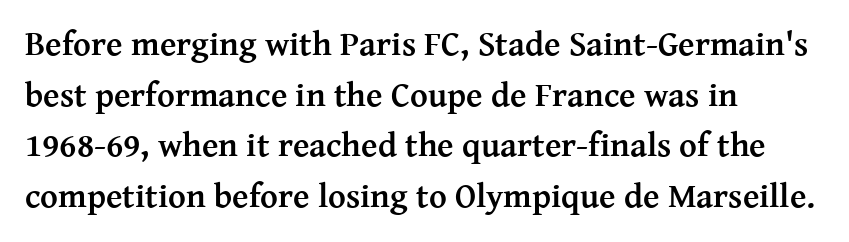
Q: Is the text bold? A: Yes.
Q: Is the text italic (slanted)? A: No, it is upright.
Q: Is the typeface a serif or a sans-serif typeface? A: Serif.
Q: Is the text underlined? A: No.
Q: How is the paragraph aligned? A: Left-aligned.
Q: Is the spacing between letters normal or unusually wide? A: Normal.
Q: Is the spacing between lines tight, normal or loose? A: Normal.
Q: Width (condensed, normal, or wide)? A: Normal.
Q: Stroke contrast? A: Medium.
Q: x-height? A: Medium.
Q: Monospaced? A: No.
